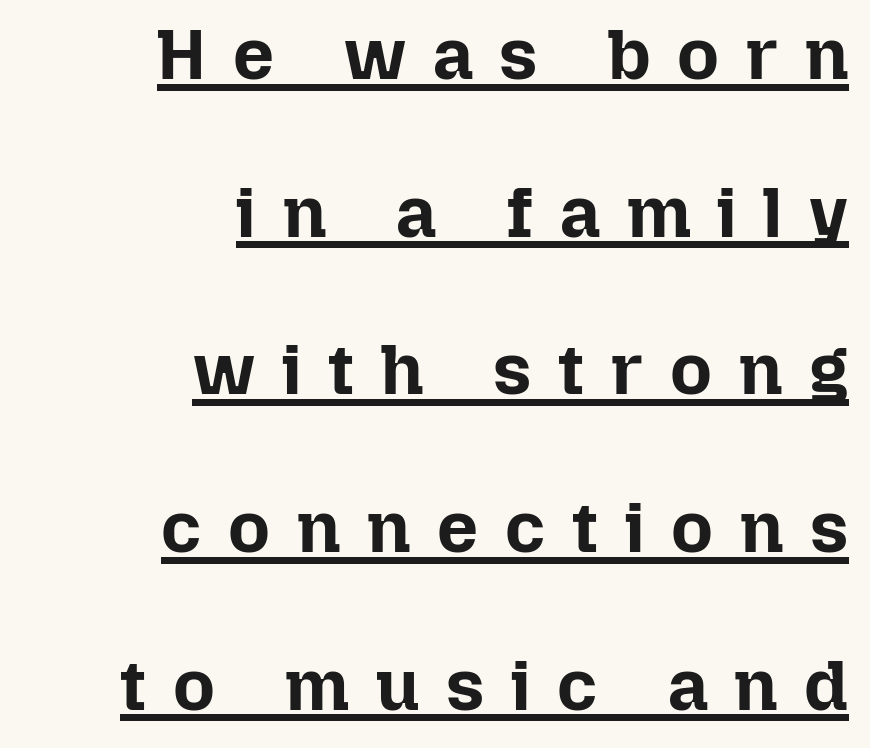
Q: Is the text bold? A: Yes.
Q: Is the text italic (slanted)? A: No, it is upright.
Q: Is the text underlined? A: Yes.
Q: How is the paragraph aligned? A: Right-aligned.
Q: Is the spacing between letters normal or unusually wide? A: Unusually wide.
Q: Is the spacing between lines tight, normal or loose? A: Loose.
Q: Width (condensed, normal, or wide)? A: Normal.
Q: Stroke contrast? A: Low.
Q: x-height? A: Medium.
Q: Monospaced? A: No.
